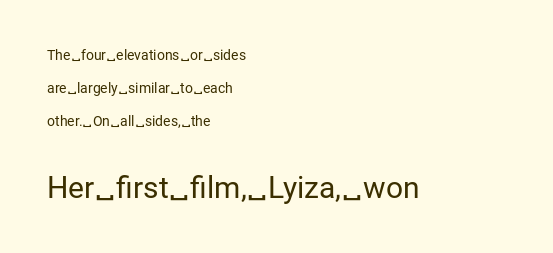
The image shows 30 px regular-weight sans-serif type, upright; set left-aligned, loose line spacing (2.35x), normal letter spacing, not underlined; the second (bottom) block is 2.14x larger; low stroke contrast and a medium x-height.
